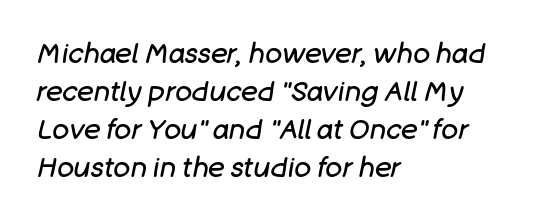
The image shows 28 px regular-weight type, italic (leaning right); set left-aligned, normal line spacing (1.36x), normal letter spacing, not underlined; low stroke contrast and a large x-height.
